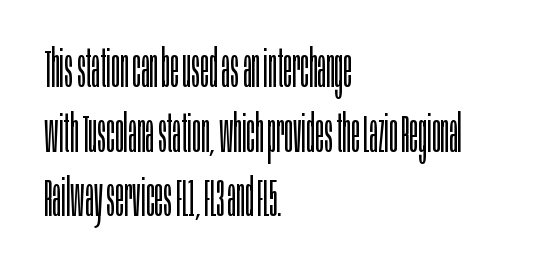
{"serif": "no", "italic": "no", "bold": "no", "weight": "light", "width": "condensed", "stroke_contrast": "low", "x_height": "large", "monospaced": "no", "underline": "no", "align": "left", "line_spacing_ratio": 1.22, "letter_spacing": "normal", "letter_spacing_em": 0.0, "glyph_px": 53}
